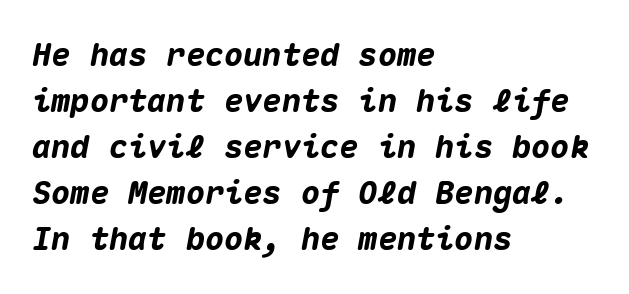
Q: Is the text bold? A: Yes.
Q: Is the text italic (slanted)? A: Yes, it leans right by about 10 degrees.
Q: Is the text underlined? A: No.
Q: How is the paragraph aligned? A: Left-aligned.
Q: Is the spacing between letters normal or unusually wide? A: Normal.
Q: Is the spacing between lines tight, normal or loose? A: Normal.
Q: Width (condensed, normal, or wide)? A: Normal.
Q: Stroke contrast? A: Medium.
Q: x-height? A: Medium.
Q: Monospaced? A: Yes.
